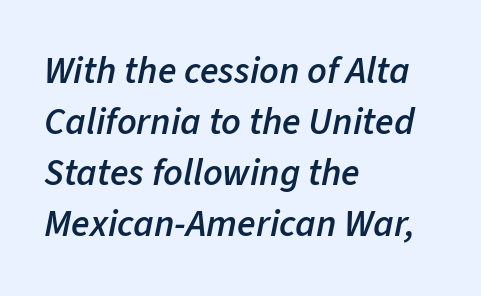
The image shows 38 px semibold type, italic (leaning right); set left-aligned, normal line spacing (1.34x), normal letter spacing, not underlined; low stroke contrast and a medium x-height.
